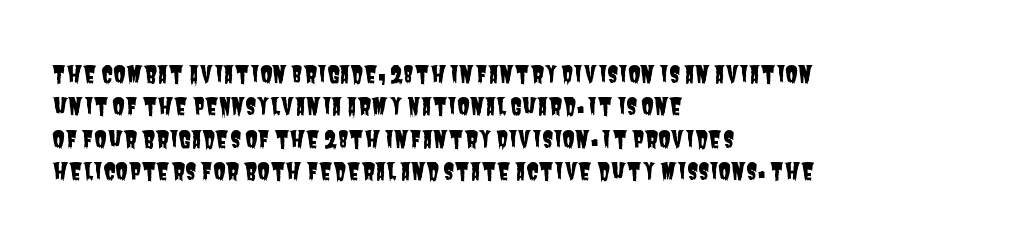
Nobody touched the tracking dial on this one. Any mark beneath the type? The region is blank. Quick note: interline space is typical. The lines in this sample share a left origin and differ only in where they stop.
